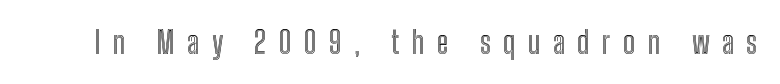
{"italic": "no", "width": "condensed", "x_height": "medium", "monospaced": "no", "underline": "no", "letter_spacing": "wide", "letter_spacing_em": 0.4, "glyph_px": 31}
